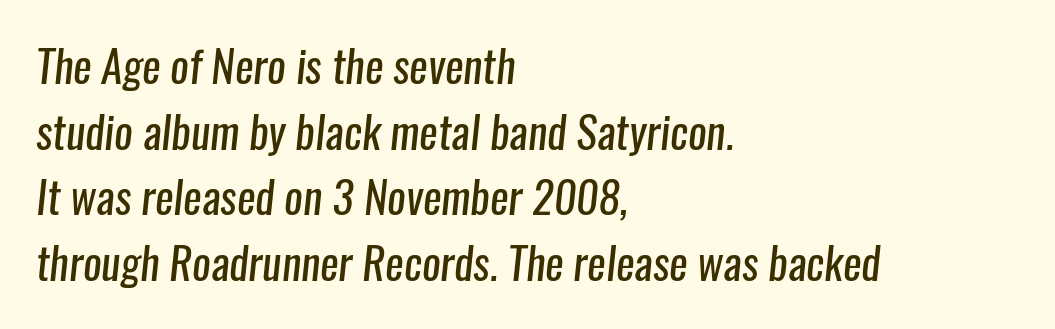
Glyph-to-glyph distance matches everyday printed text. Typeset ragged right — the left edge is the straight one. This sample has the flowing, uneven cadence of proportional lettering. The letters carry no serifs — their stems end cleanly without finishing strokes.
